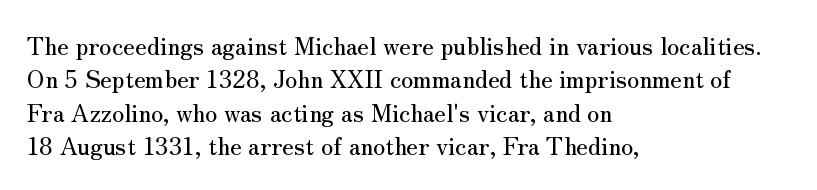
Q: Is the text italic (slanted)? A: No, it is upright.
Q: Is the text underlined? A: No.
Q: How is the paragraph aligned? A: Left-aligned.
Q: Is the spacing between letters normal or unusually wide? A: Normal.
Q: Is the spacing between lines tight, normal or loose? A: Normal.
